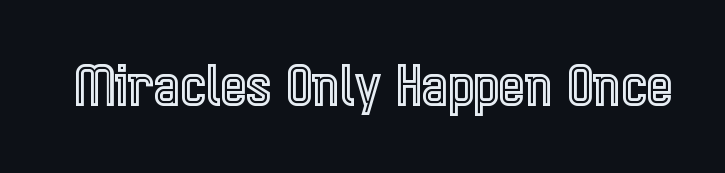
The rendering uses natural spacing where letterforms have individual widths. Is the letter spacing exaggerated? No — it looks like the ordinary default. Bare-footed words on every line. The letters stand straight up with perfectly vertical stems.
